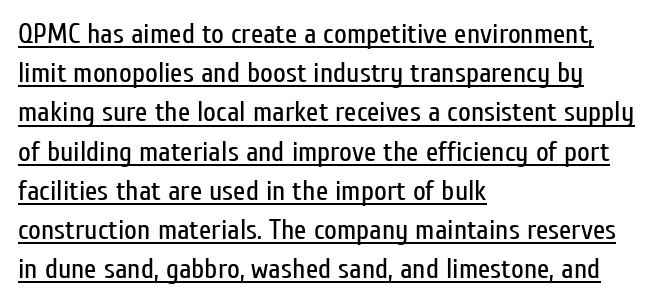
The passage shown is typeset with a sans-serif family. Each word holds together tightly as a unit, with standard inter-letter gaps. A typesetter would call this proportional, since set widths differ per character. The strokes carry an ordinary text weight at most.
